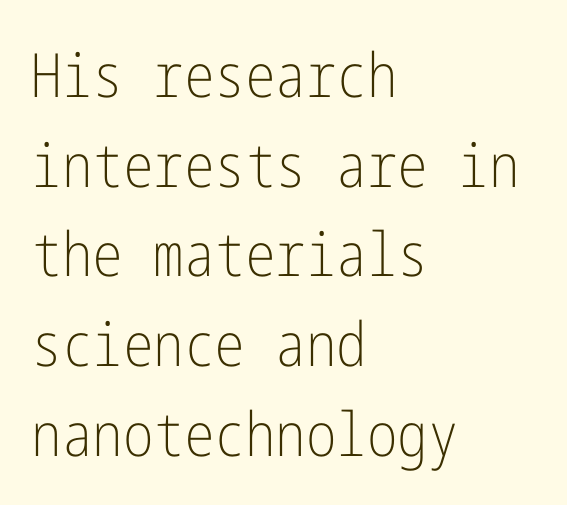
Alignment: flush left. A typesetter would call this leading conventional body-copy spacing. Here the glyphs are tracked normally, forming tight word shapes. Nope, no serifs anywhere on these letters. No chunkiness to these letters — they're not bold.
